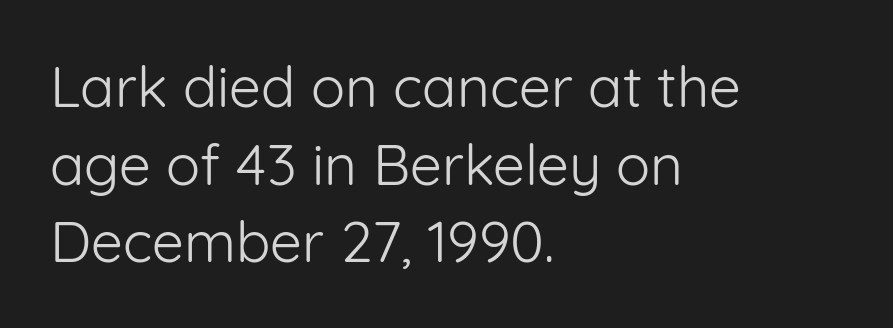
Where is the straight margin? On the left. Character widths vary here, with narrow letters taking less room than wide ones. Posture: upright roman. Underline: absent. Characters follow at the spacing the type designer built in.
